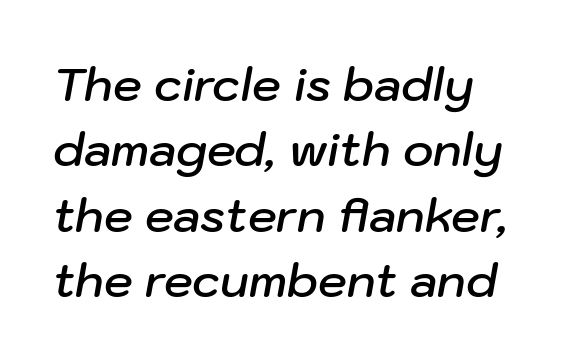
The image shows 46 px semibold type, italic (leaning right); set left-aligned, normal line spacing (1.42x), normal letter spacing, not underlined; low stroke contrast and a medium x-height.
